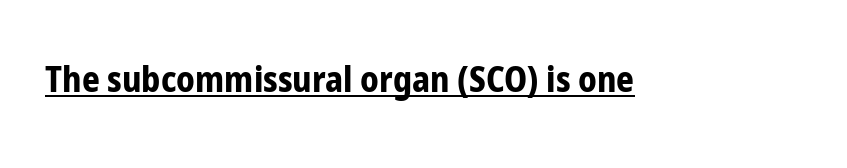
Q: Is the text bold? A: Yes.
Q: Is the text italic (slanted)? A: No, it is upright.
Q: Is the typeface a serif or a sans-serif typeface? A: Sans-serif.
Q: Is the text underlined? A: Yes.
Q: Is the spacing between letters normal or unusually wide? A: Normal.
Q: Width (condensed, normal, or wide)? A: Condensed.
Q: Stroke contrast? A: Low.
Q: x-height? A: Medium.
Q: Monospaced? A: No.
